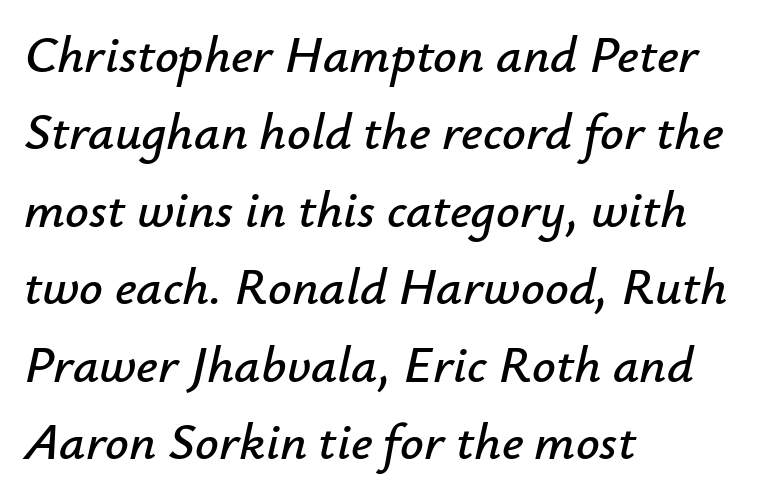
The image shows 52 px text type, italic (leaning right); set left-aligned, normal line spacing (1.49x), normal letter spacing, not underlined; low stroke contrast and a small x-height.
